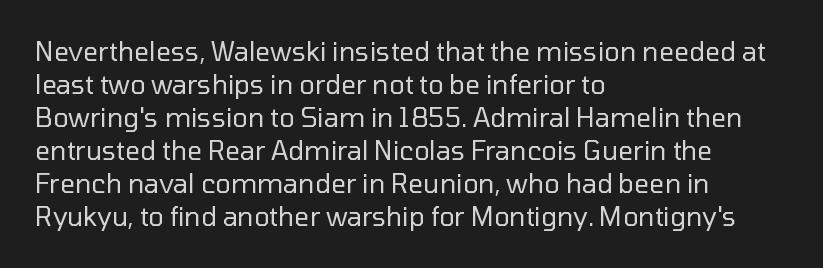
{"italic": "no", "bold": "no", "underline": "no", "align": "left", "line_spacing": "normal", "line_spacing_ratio": 1.27, "letter_spacing": "normal", "letter_spacing_em": 0.0, "glyph_px": 26}
